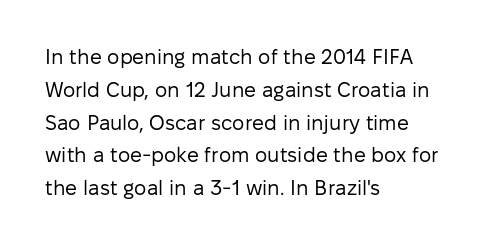
Upright lettering throughout. The rows are spaced the way most documents space them. These lines stack with their left ends in a neat column. The space beneath each line is pristine and unruled. This sample uses plain, unmodified letter spacing. Stem width sits at or under what a default text font uses.
